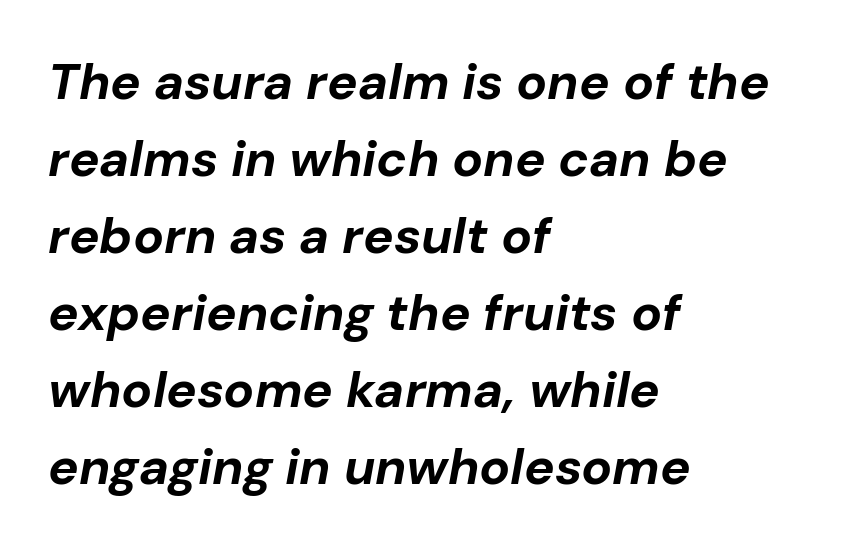
The image shows 51 px bold type, italic (leaning right); set left-aligned, normal line spacing (1.51x), normal letter spacing, not underlined; low stroke contrast and a medium x-height.
